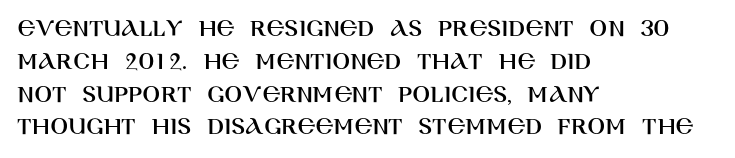
Q: Is the text italic (slanted)? A: No, it is upright.
Q: Is the text underlined? A: No.
Q: How is the paragraph aligned? A: Left-aligned.
Q: Is the spacing between letters normal or unusually wide? A: Normal.
Q: Is the spacing between lines tight, normal or loose? A: Normal.
